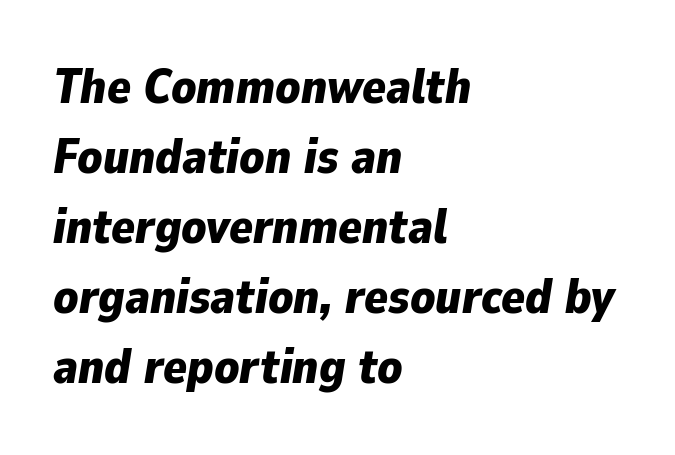
The image shows 49 px bold type, italic (leaning right); set left-aligned, normal line spacing (1.43x), normal letter spacing, not underlined; low stroke contrast and a medium x-height.
